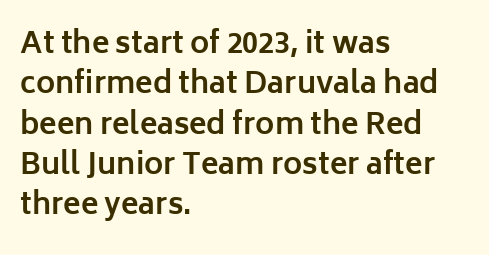
{"serif": "no", "italic": "no", "bold": "yes", "weight": "bold", "width": "normal", "stroke_contrast": "low", "x_height": "medium", "monospaced": "no", "underline": "no", "align": "left", "line_spacing": "normal", "line_spacing_ratio": 1.39, "letter_spacing": "normal", "letter_spacing_em": 0.0, "glyph_px": 29}
